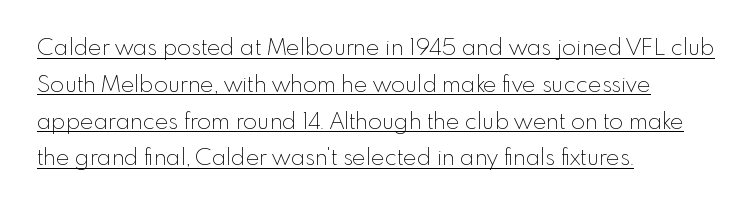
The image shows 23 px text type, upright; set left-aligned, normal line spacing (1.6x), normal letter spacing, underlined.
